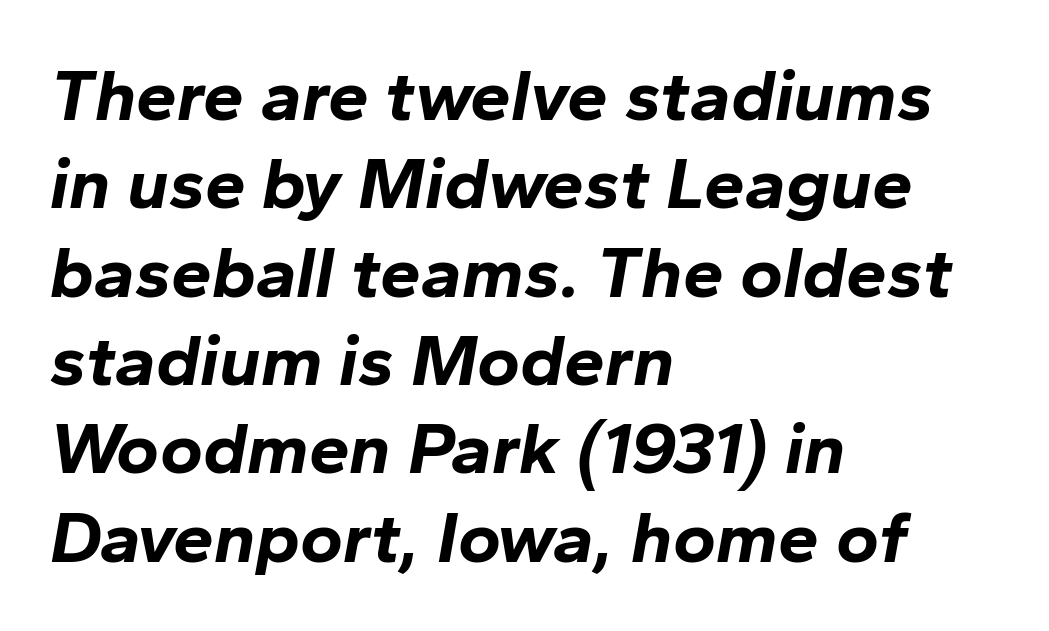
Q: Is the text bold? A: Yes.
Q: Is the text italic (slanted)? A: Yes, it leans right by about 10 degrees.
Q: Is the text underlined? A: No.
Q: How is the paragraph aligned? A: Left-aligned.
Q: Is the spacing between letters normal or unusually wide? A: Normal.
Q: Width (condensed, normal, or wide)? A: Normal.
Q: Stroke contrast? A: Low.
Q: x-height? A: Medium.
Q: Monospaced? A: No.
